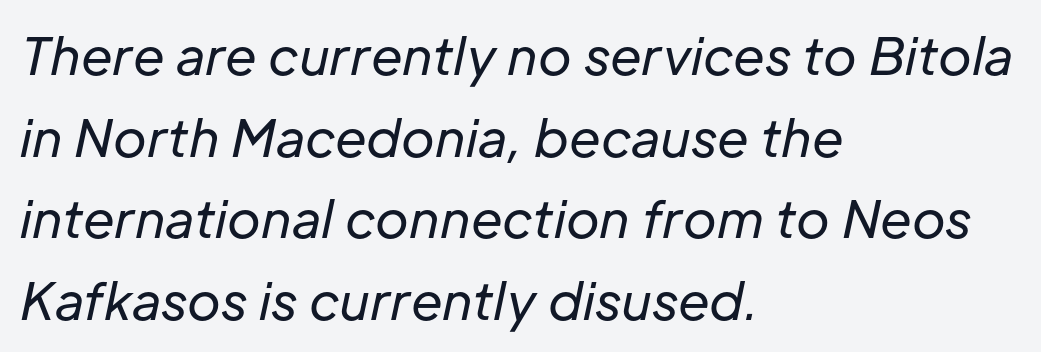
{"italic": "yes", "lean": "right", "slant_degrees": 12, "bold": "no", "weight": "regular", "width": "normal", "stroke_contrast": "low", "x_height": "medium", "monospaced": "no", "underline": "no", "align": "left", "line_spacing": "normal", "line_spacing_ratio": 1.6, "letter_spacing": "normal", "letter_spacing_em": 0.0, "glyph_px": 51}
